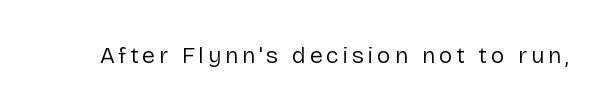
Honestly, there is no underline to notice here at all. This is roman type, the default non-slanted kind. Weight: not bold — regular or lighter.
